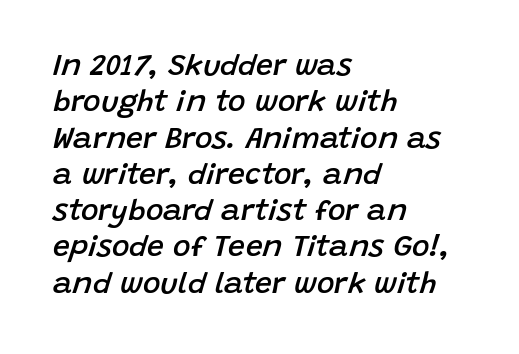
The image shows 30 px semibold type, italic (leaning right); set left-aligned, line spacing 1.21x, normal letter spacing, not underlined; low stroke contrast and a large x-height.
